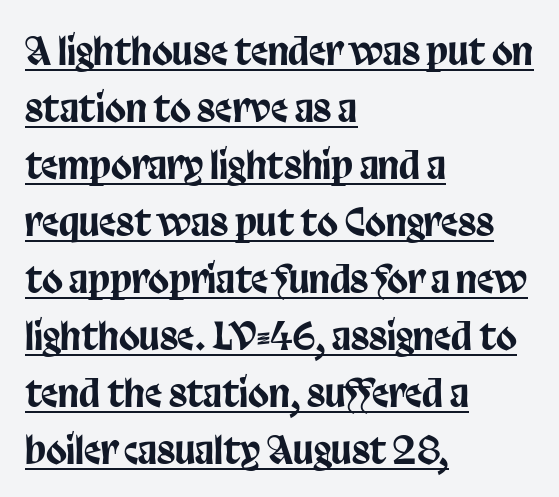
Looks like regular typesetting: each glyph gets only the width it needs. The type family on display is of the sans-serif kind. Students, note that the glyphs here touch the page at normal intervals. Line starts are locked; line ends wander. Successive baselines arrive at the customary interval. Like a heading marked for emphasis, these lines bear an underscore.
